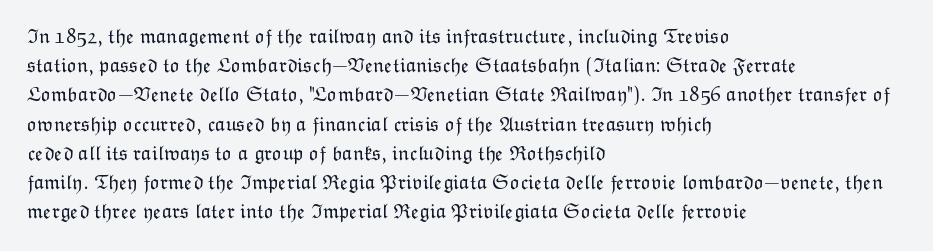
{"italic": "no", "bold": "no", "underline": "no", "align": "left", "line_spacing": "normal", "line_spacing_ratio": 1.39, "letter_spacing": "normal", "letter_spacing_em": 0.0, "glyph_px": 21}
